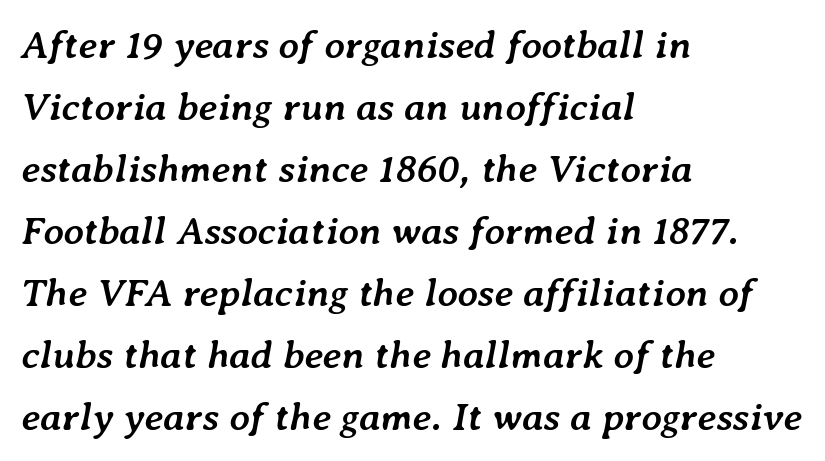
Every row of glyphs begins at an identical x-position on the left. You could not count columns in this text — the font is proportionally spaced. Quick note: interline space is typical. I'd describe the lettering as bold — thick and assertive.
